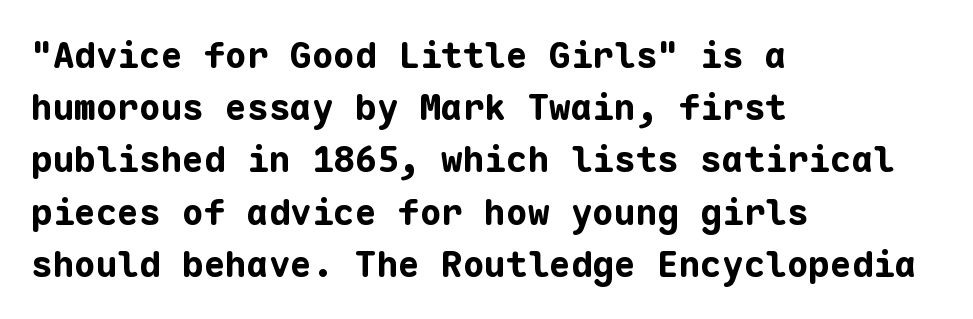
The image shows 36 px bold sans-serif type, upright, monospaced; set left-aligned, normal line spacing (1.45x), normal letter spacing, not underlined; low stroke contrast and a medium x-height.
